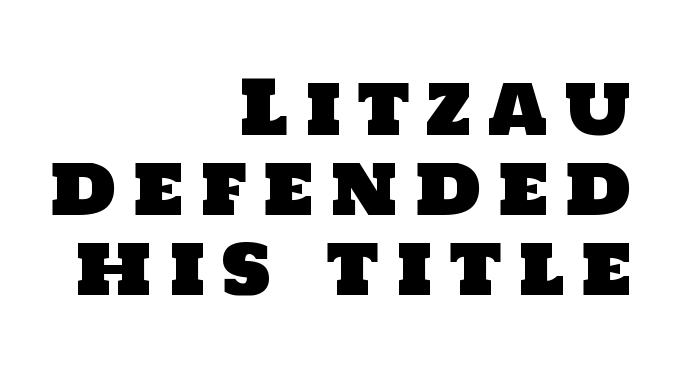
The glyphs in this specimen are sans serif. Rows of type sit shoulder to shoulder in the vertical direction. The face used here is rendered with a markedly widened letterfit. Line endings align vertically; line beginnings do not. Note the varied advance widths — an 'i' is clearly narrower than an 'm'. The foot of each line stays bare and open.
